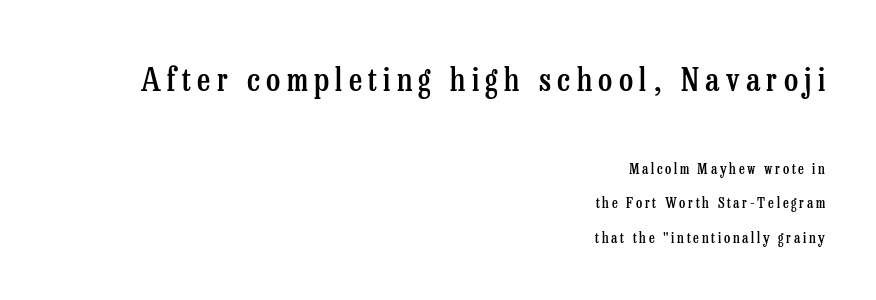
Stroke terminals: seriffed. This block would shrink considerably if given ordinary leading; it's expanded now. The passage is arranged like a letterhead date or caption credit — flush right. Rule under the text: the space is simply empty. In terms of posture, this sample is upright. This rendering widens character spacing well past its baseline value.
